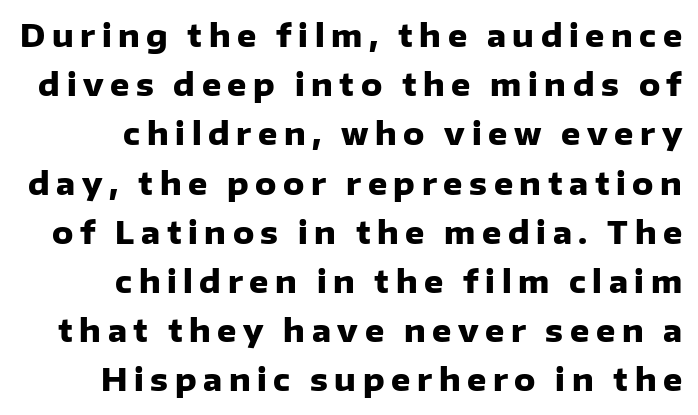
{"serif": "no", "italic": "no", "bold": "yes", "weight": "heavy", "width": "normal", "stroke_contrast": "low", "x_height": "medium", "monospaced": "no", "underline": "no", "line_spacing": "normal", "line_spacing_ratio": 1.64, "letter_spacing": "wide", "letter_spacing_em": 0.22, "glyph_px": 30}
